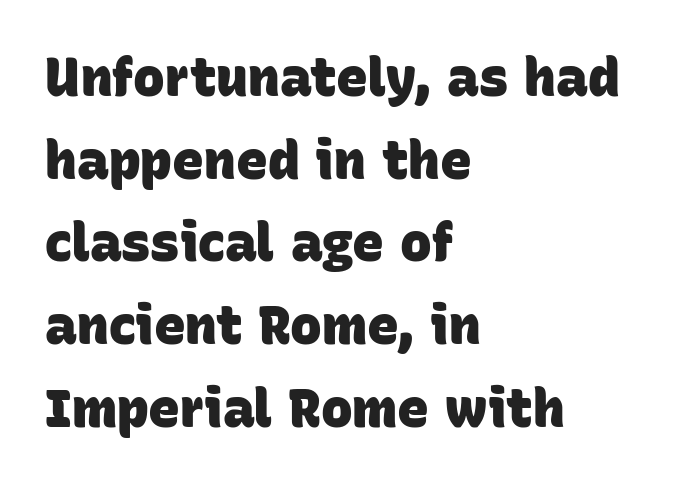
{"serif": "no", "bold": "yes", "weight": "heavy", "width": "normal", "stroke_contrast": "low", "x_height": "large", "monospaced": "no", "underline": "no", "align": "left", "line_spacing": "normal", "line_spacing_ratio": 1.56, "letter_spacing": "normal", "letter_spacing_em": 0.0, "glyph_px": 53}
